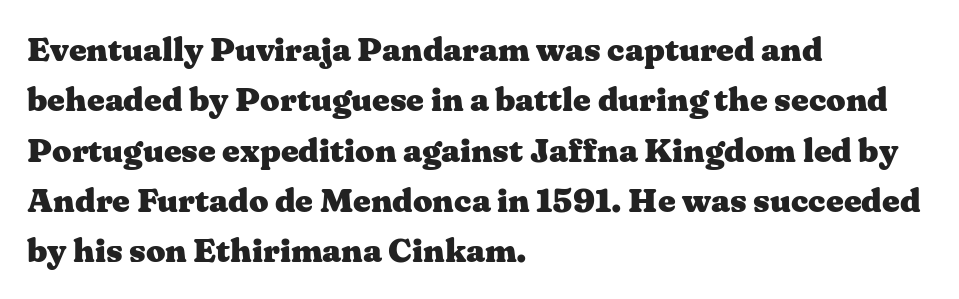
Q: Is the text bold? A: Yes.
Q: Is the text italic (slanted)? A: No, it is upright.
Q: Is the typeface a serif or a sans-serif typeface? A: Serif.
Q: Is the text underlined? A: No.
Q: How is the paragraph aligned? A: Left-aligned.
Q: Is the spacing between letters normal or unusually wide? A: Normal.
Q: Is the spacing between lines tight, normal or loose? A: Normal.
Q: Width (condensed, normal, or wide)? A: Wide.
Q: Stroke contrast? A: Medium.
Q: x-height? A: Medium.
Q: Monospaced? A: No.
